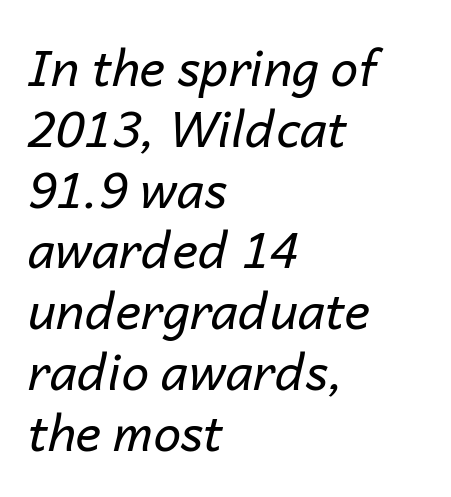
Q: Is the text bold? A: No.
Q: Is the text italic (slanted)? A: Yes, it leans right by about 14 degrees.
Q: Is the text underlined? A: No.
Q: How is the paragraph aligned? A: Left-aligned.
Q: Is the spacing between letters normal or unusually wide? A: Normal.
Q: Width (condensed, normal, or wide)? A: Normal.
Q: Stroke contrast? A: Low.
Q: x-height? A: Medium.
Q: Monospaced? A: No.
